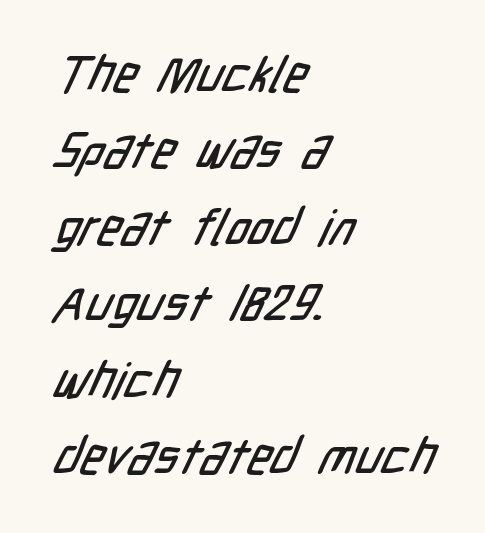
The letters sit at their default tracking, neither squeezed nor spread. The rendering anchors every line to the left-hand side. Honestly, the row spacing looks completely unremarkable. To sum up the face: it is a sans, with no serifs. Character widths vary here, with narrow letters taking less room than wide ones.
